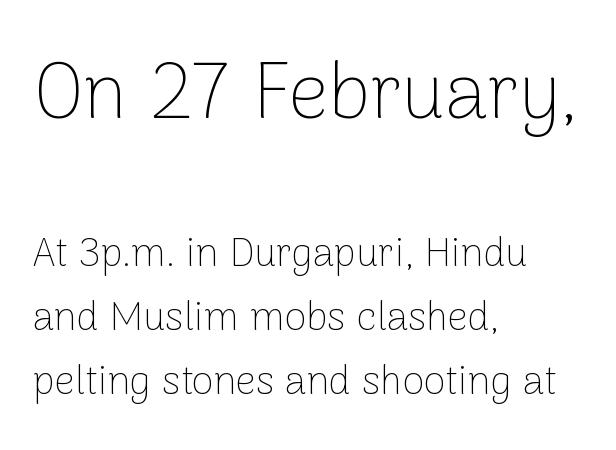
The rendering shrinks the type as you move from the upper chunk to the lower. This is not heavy type; no bold has been used. Looks like regular typesetting: each glyph gets only the width it needs. Type without underlining. A classic flush-left, rag-right setting is used for this passage. Does extra space separate the letters? No, they use regular spacing.
